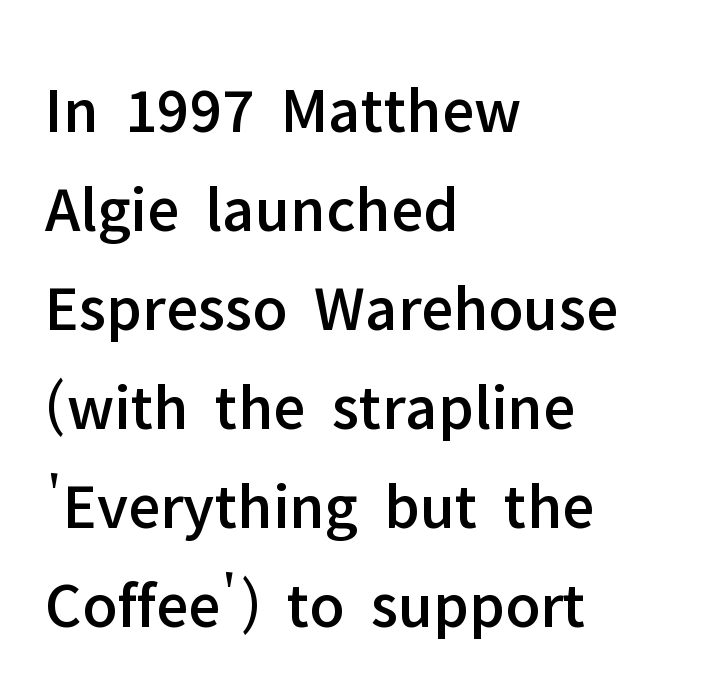
Horizontal alignment here is leftward, the default for most running prose. Whoever set this chose a conventional vertical rhythm. This sample uses an upright cut, with every glyph sitting square on the baseline. The strip under each line holds only bare page. These lines are rendered in a variable-pitch font. Serif or sans? Sans — the stroke terminals are bare.
